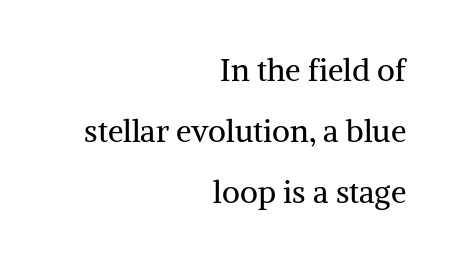
{"serif": "yes", "italic": "no", "bold": "no", "weight": "regular", "width": "normal", "stroke_contrast": "medium", "x_height": "medium", "monospaced": "no", "underline": "no", "align": "right", "line_spacing": "loose", "line_spacing_ratio": 1.96, "letter_spacing": "normal", "letter_spacing_em": 0.0, "glyph_px": 31}
